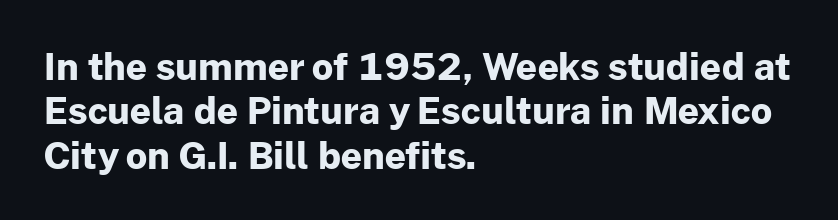
Do the characters align in a grid? No, the font is proportional. Casual observation: everything's shoved over to the left. Tracking here is standard; glyphs follow each other at the usual distance. What weight is shown? A full bold with thick strokes. Words float on clear page, feet unadorned. Italic? Not at all — the glyphs are vertical.
